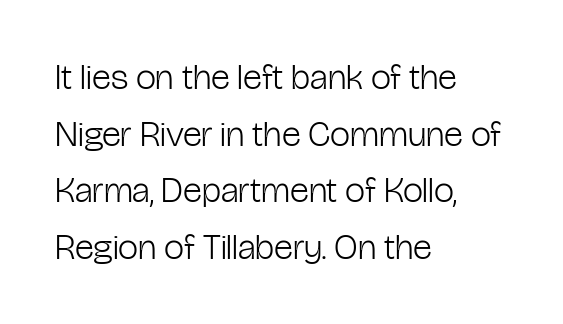
Q: Is the text bold? A: No.
Q: Is the text italic (slanted)? A: No, it is upright.
Q: Is the typeface a serif or a sans-serif typeface? A: Sans-serif.
Q: Is the text underlined? A: No.
Q: How is the paragraph aligned? A: Left-aligned.
Q: Is the spacing between letters normal or unusually wide? A: Normal.
Q: Is the spacing between lines tight, normal or loose? A: Normal.
Q: Width (condensed, normal, or wide)? A: Condensed.
Q: Stroke contrast? A: Low.
Q: x-height? A: Medium.
Q: Monospaced? A: No.
